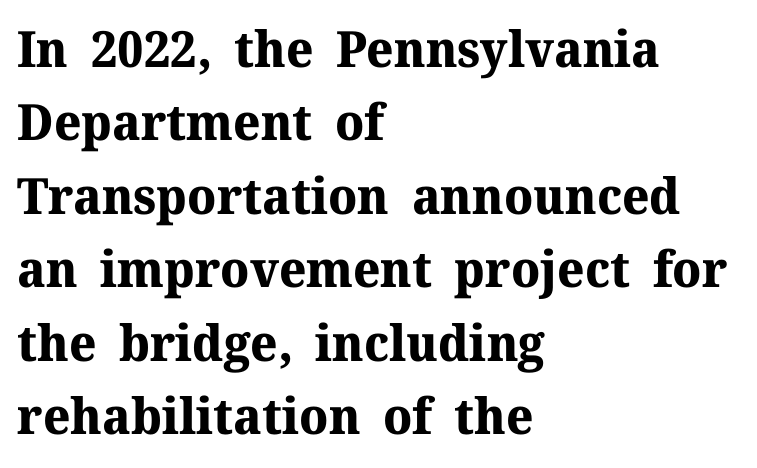
The image shows 50 px bold serif type, upright; set left-aligned, normal line spacing (1.47x), normal letter spacing, not underlined; medium stroke contrast and a medium x-height.
